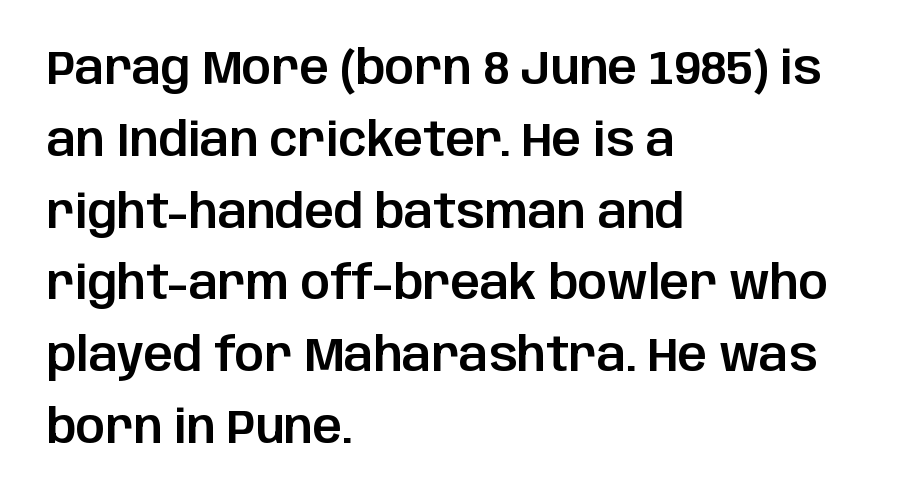
{"serif": "no", "italic": "no", "width": "normal", "stroke_contrast": "low", "x_height": "large", "monospaced": "no", "underline": "no", "align": "left", "line_spacing": "normal", "line_spacing_ratio": 1.56, "letter_spacing": "normal", "letter_spacing_em": 0.0, "glyph_px": 46}
